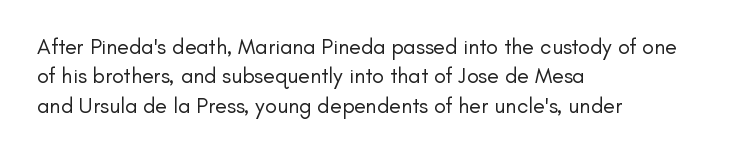
The image shows 22 px text type, upright; set left-aligned, normal line spacing (1.33x), normal letter spacing, not underlined.
